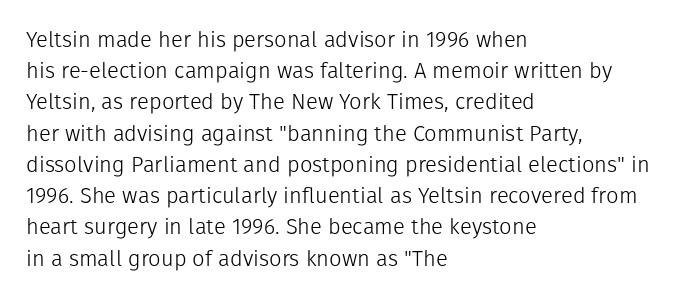
{"italic": "no", "bold": "no", "underline": "no", "align": "left", "line_spacing": "normal", "line_spacing_ratio": 1.42, "letter_spacing": "normal", "letter_spacing_em": 0.0, "glyph_px": 22}
